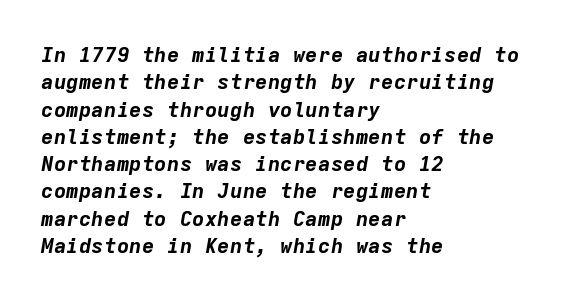
{"italic": "yes", "lean": "right", "slant_degrees": 9, "bold": "yes", "underline": "no", "align": "left", "line_spacing": "normal", "line_spacing_ratio": 1.3, "letter_spacing": "normal", "letter_spacing_em": 0.0, "glyph_px": 21}
